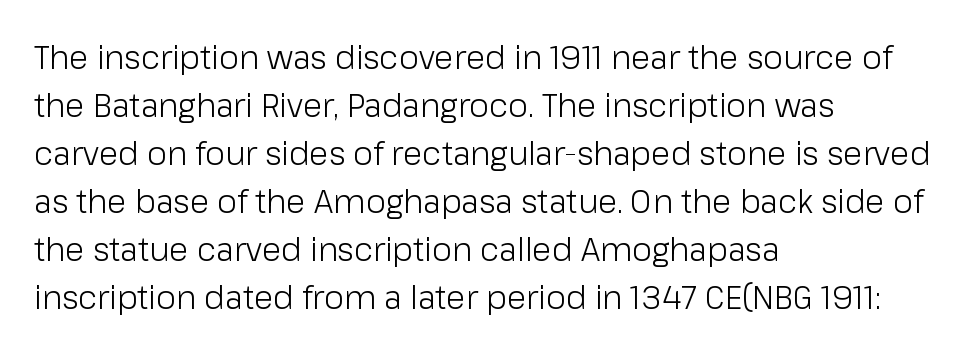
Style check: upright. Tracking here is standard; glyphs follow each other at the usual distance. Summary of weight: not heavy and not bold. Descenders are the only things crossing below the line.
